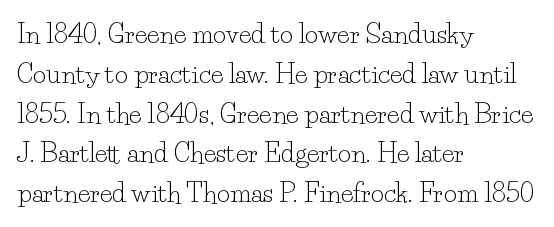
Nobody touched the tracking dial on this one. Line starts are locked; line ends wander. The block of text has a typical density, with ordinary space between rows. The glyphs are unaccompanied by any horizontal stroke below them. Notice how the stems are strictly vertical — no italics here. These glyphs show unthickened strokes, regular width or finer.
